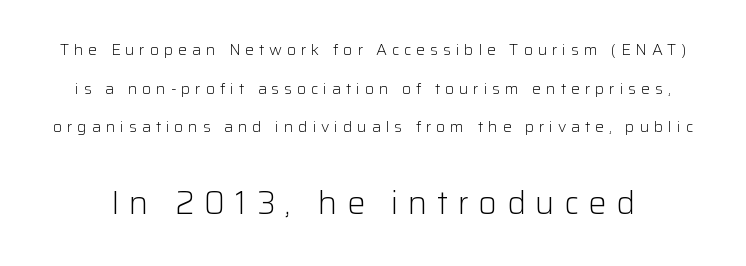
The image shows 32 px light sans-serif type, upright; set loose line spacing (2.41x), unusually wide letter spacing (+0.3 em), not underlined; the second (bottom) block is 2.0x larger; low stroke contrast and a medium x-height.
